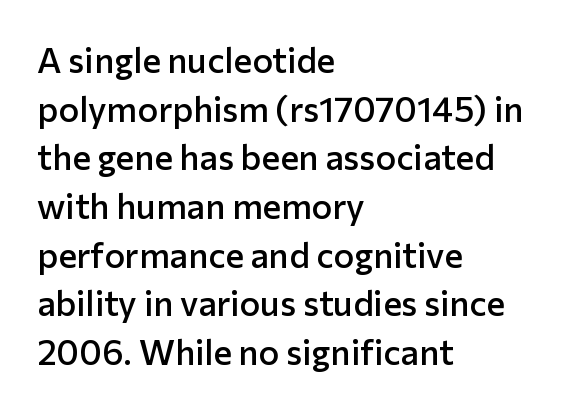
{"serif": "no", "italic": "no", "bold": "semi", "weight": "semibold", "width": "normal", "stroke_contrast": "low", "x_height": "medium", "monospaced": "no", "underline": "no", "align": "left", "line_spacing": "normal", "line_spacing_ratio": 1.39, "letter_spacing": "normal", "letter_spacing_em": 0.0, "glyph_px": 35}
